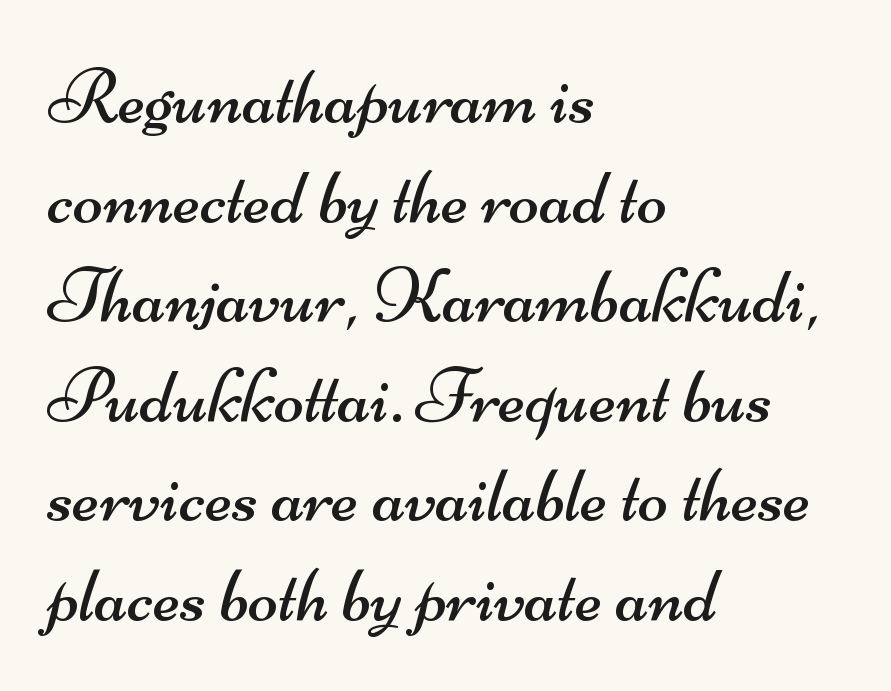
{"serif": "no", "bold": "no", "weight": "regular", "width": "wide", "stroke_contrast": "medium", "x_height": "small", "monospaced": "no", "underline": "no", "align": "left", "line_spacing": "normal", "line_spacing_ratio": 1.26, "letter_spacing": "normal", "letter_spacing_em": 0.0, "glyph_px": 79}
